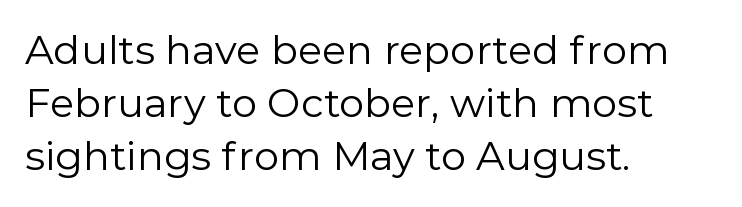
The rag falls on the right side of this text block. The leading is moderate, giving the passage an even texture. The font sits on the lighter half of the weight spectrum, regular included. Upright lettering throughout.
